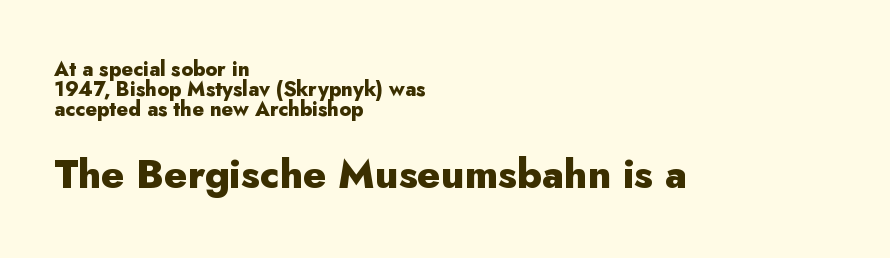
Which chunk is bigger? The second one — the bottom block dwarfs the top. These lines are rendered in a variable-pitch font. Descender tails drop into unmarked territory. Check where the strokes stop: nothing finishes them off — pure sans. The face used here is rendered with its standard letterfit.
